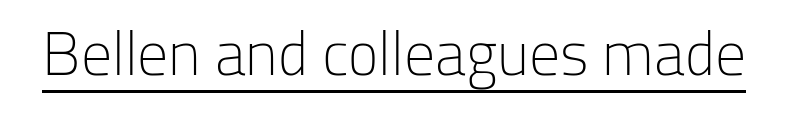
The typography opts for an upright posture over an oblique one. The face used here is proportionally spaced, like ordinary book or web type. Does a line run under the words? Yes, clearly. Unlike a traditional serif, this face leaves its strokes unadorned. The letterforms sit shoulder to shoulder at normal distance. Nothing heavy about these letters — not bold at all.
